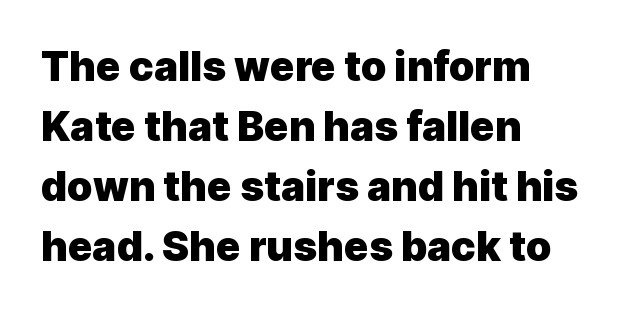
The image shows 41 px heavy sans-serif type, upright; set left-aligned, normal line spacing (1.46x), normal letter spacing, not underlined; a medium x-height.
